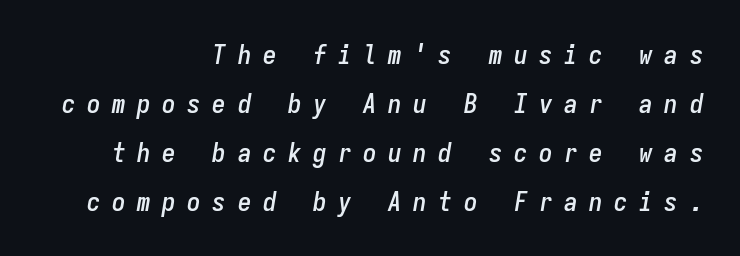
Q: Is the text italic (slanted)? A: Yes, it leans right by about 9 degrees.
Q: Is the text underlined? A: No.
Q: How is the paragraph aligned? A: Right-aligned.
Q: Is the spacing between letters normal or unusually wide? A: Unusually wide.
